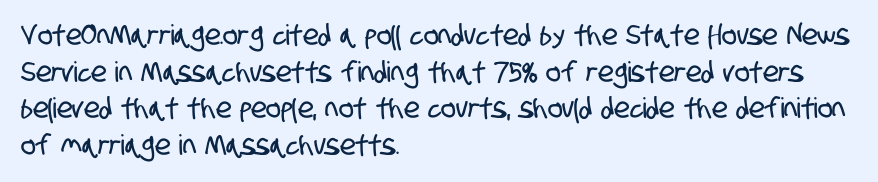
The image shows 28 px condensed sans-serif type; set left-aligned, normal line spacing (1.31x), normal letter spacing, not underlined; low stroke contrast and a large x-height.
